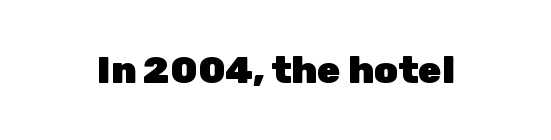
{"serif": "no", "italic": "no", "bold": "yes", "weight": "heavy", "width": "normal", "stroke_contrast": "low", "x_height": "medium", "monospaced": "no", "underline": "no", "letter_spacing": "normal", "letter_spacing_em": 0.0, "glyph_px": 38}
